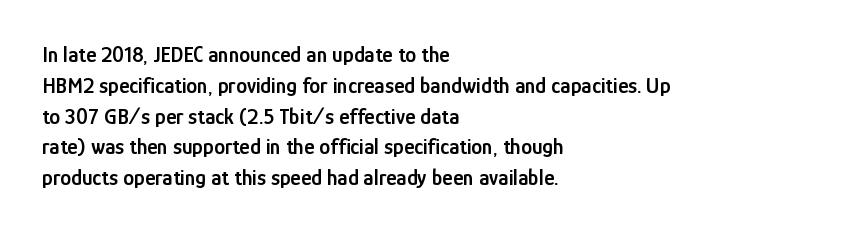
Q: Is the text bold? A: Semi-bold.
Q: Is the text italic (slanted)? A: No, it is upright.
Q: Is the text underlined? A: No.
Q: How is the paragraph aligned? A: Left-aligned.
Q: Is the spacing between letters normal or unusually wide? A: Normal.
Q: Is the spacing between lines tight, normal or loose? A: Normal.
